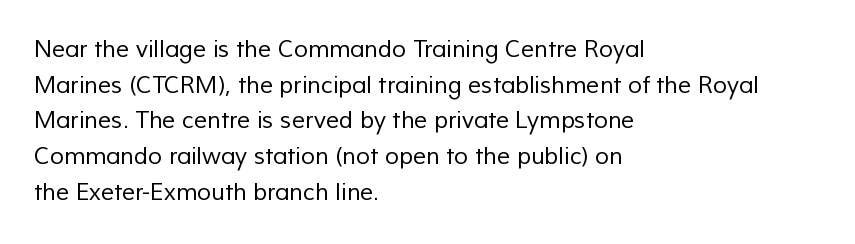
{"bold": "no", "underline": "no", "align": "left", "line_spacing": "normal", "line_spacing_ratio": 1.55, "letter_spacing": "normal", "letter_spacing_em": 0.0, "glyph_px": 23}
